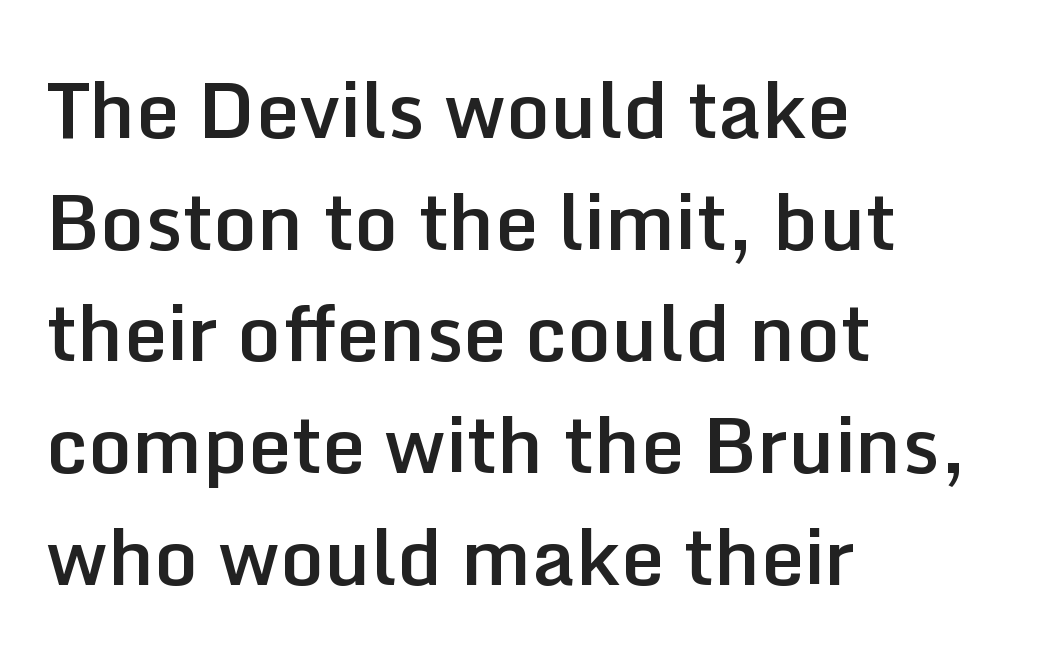
The image shows 77 px semibold sans-serif type, upright; set left-aligned, normal line spacing (1.45x), normal letter spacing, not underlined; low stroke contrast and a medium x-height.
